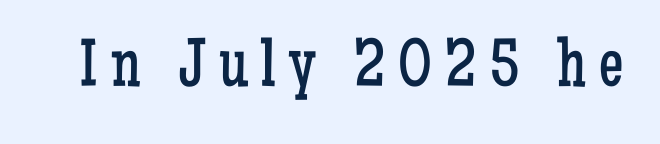
{"serif": "yes", "italic": "no", "bold": "no", "weight": "regular", "width": "condensed", "stroke_contrast": "low", "x_height": "medium", "monospaced": "no", "underline": "no", "glyph_px": 69}
